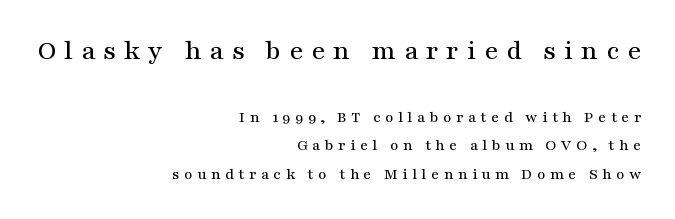
{"serif": "yes", "italic": "no", "width": "wide", "stroke_contrast": "medium", "x_height": "medium", "monospaced": "no", "underline": "no", "align": "right", "line_spacing_ratio": 1.79, "letter_spacing": "wide", "letter_spacing_em": 0.28, "larger_block": "first", "size_ratio": 1.75, "glyph_px": 28}
